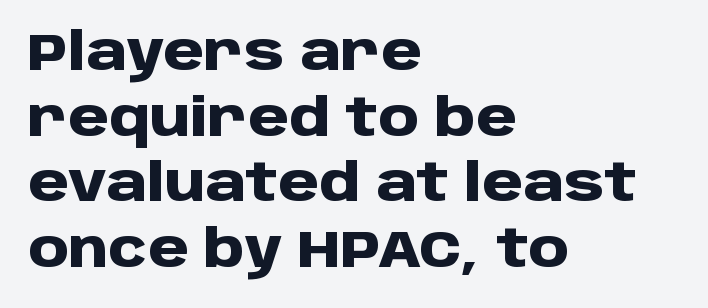
Q: Is the text bold? A: Yes.
Q: Is the text italic (slanted)? A: No, it is upright.
Q: Is the typeface a serif or a sans-serif typeface? A: Sans-serif.
Q: Is the text underlined? A: No.
Q: How is the paragraph aligned? A: Left-aligned.
Q: Is the spacing between letters normal or unusually wide? A: Normal.
Q: Is the spacing between lines tight, normal or loose? A: Normal.
Q: Width (condensed, normal, or wide)? A: Normal.
Q: Stroke contrast? A: Low.
Q: x-height? A: Large.
Q: Monospaced? A: No.
